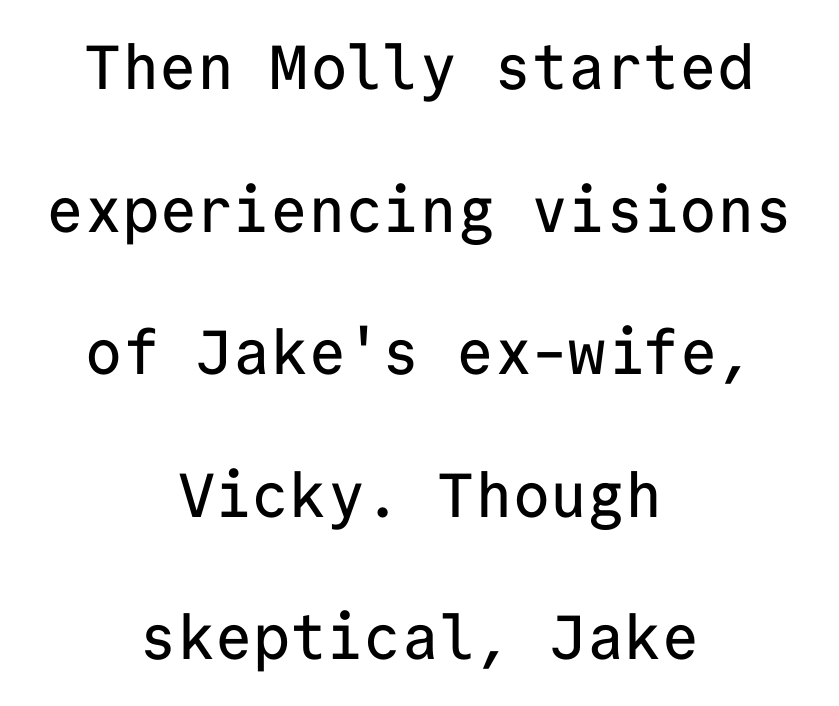
Q: Is the text italic (slanted)? A: No, it is upright.
Q: Is the typeface a serif or a sans-serif typeface? A: Sans-serif.
Q: Is the text underlined? A: No.
Q: How is the paragraph aligned? A: Centered.
Q: Is the spacing between letters normal or unusually wide? A: Normal.
Q: Is the spacing between lines tight, normal or loose? A: Loose.
Q: Width (condensed, normal, or wide)? A: Normal.
Q: Stroke contrast? A: Low.
Q: x-height? A: Medium.
Q: Monospaced? A: Yes.
